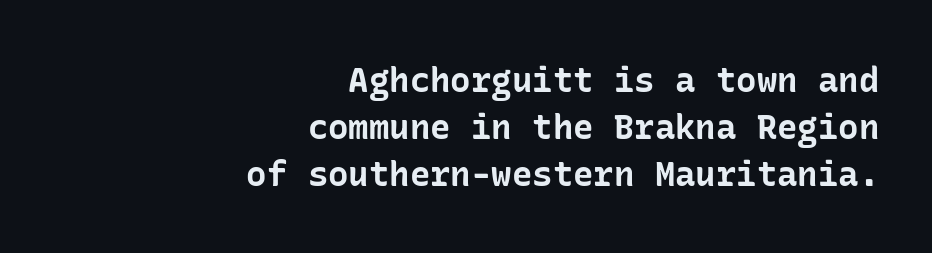
The type is set solid horizontally, with unmodified tracking. If you measured baseline to baseline, you'd find a middling distance. When letters stand straight like this, we call the style roman or upright. Alignment: flush right. Letterform terminals end flat and unadorned throughout the passage. Summary of weight: heavy, a full bold.
